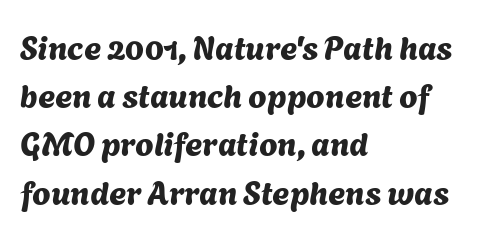
{"serif": "no", "width": "normal", "stroke_contrast": "medium", "x_height": "medium", "monospaced": "no", "underline": "no", "align": "left", "line_spacing": "normal", "line_spacing_ratio": 1.46, "letter_spacing": "normal", "letter_spacing_em": 0.0, "glyph_px": 33}
